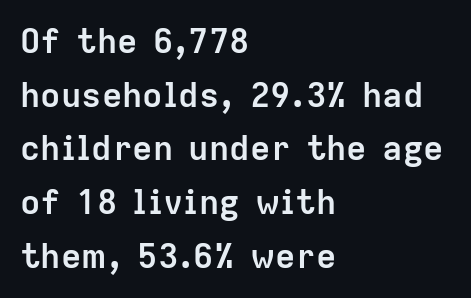
The image shows 34 px semibold sans-serif type, upright; set left-aligned, normal line spacing (1.58x), normal letter spacing, not underlined; low stroke contrast and a medium x-height.
